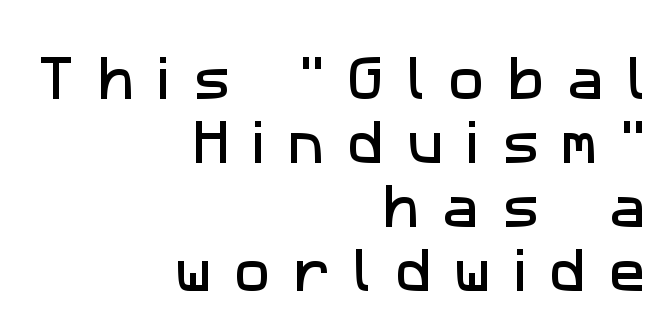
Q: Is the typeface a serif or a sans-serif typeface? A: Sans-serif.
Q: Is the text underlined? A: No.
Q: How is the paragraph aligned? A: Right-aligned.
Q: Is the spacing between letters normal or unusually wide? A: Unusually wide.
Q: Is the spacing between lines tight, normal or loose? A: Normal.
Q: Width (condensed, normal, or wide)? A: Normal.
Q: Stroke contrast? A: Low.
Q: x-height? A: Medium.
Q: Monospaced? A: No.
